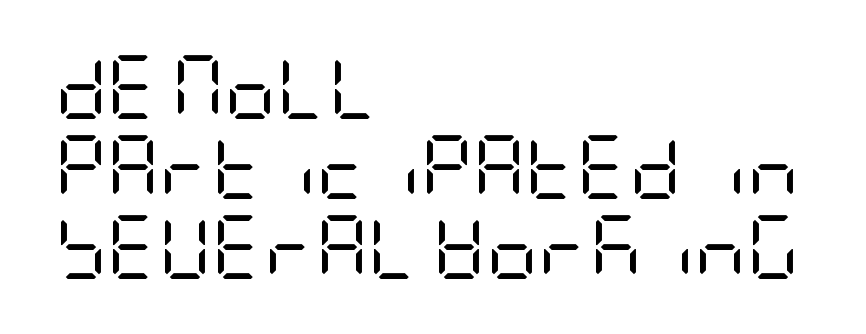
Posture: straight, roman, zero tilt. There is no visible air inserted between adjacent glyphs. Regular leading. Each row of text sits above clean, open space. These glyphs show unthickened strokes, regular width or finer.
